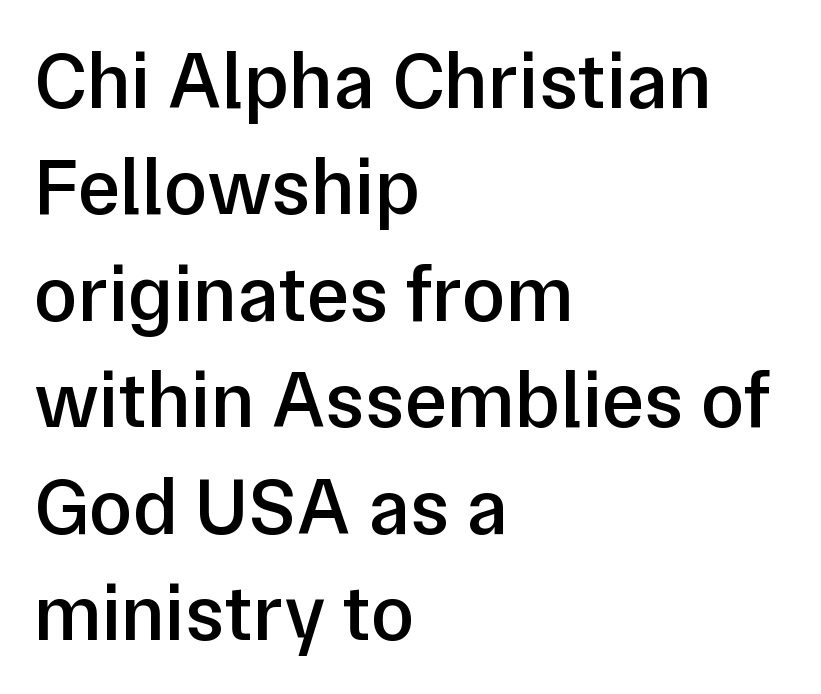
The block of text has a typical density, with ordinary space between rows. The rendering shows plain stroke endings on the letterforms — a sans-serif design. These words are printed semibold, heavier than regular yet not bold. Quick note: underline off. Think of a printed novel: that variable character pitch is what you see here. Compared with a centered layout, this one pins lines to the left instead.
